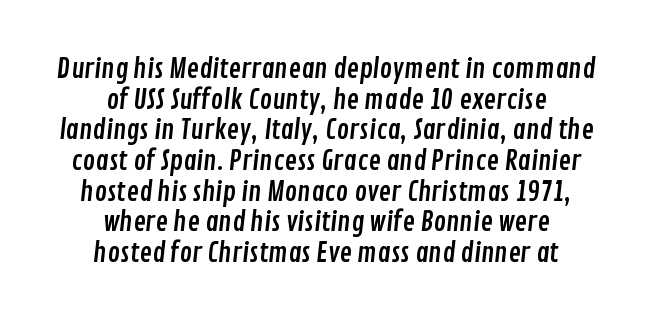
Q: Is the text underlined? A: No.
Q: How is the paragraph aligned? A: Centered.
Q: Is the spacing between letters normal or unusually wide? A: Normal.
